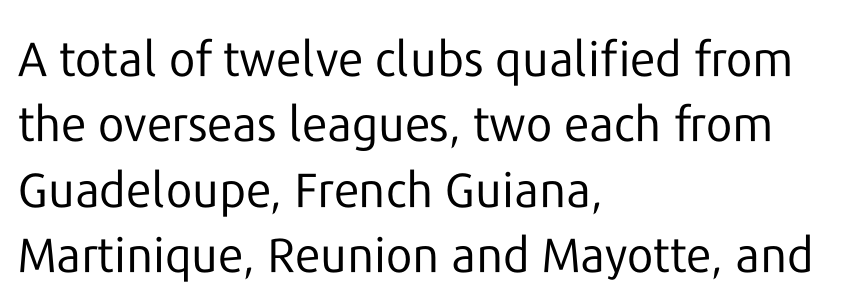
{"serif": "no", "italic": "no", "bold": "no", "weight": "regular", "width": "normal", "stroke_contrast": "low", "x_height": "medium", "monospaced": "no", "underline": "no", "align": "left", "line_spacing": "normal", "line_spacing_ratio": 1.36, "letter_spacing": "normal", "letter_spacing_em": 0.0, "glyph_px": 48}
